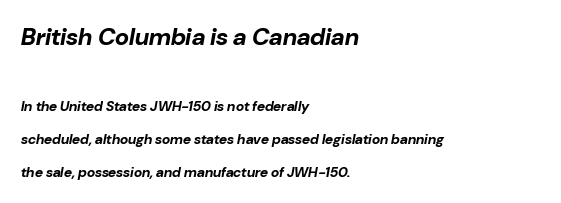
{"italic": "yes", "lean": "right", "slant_degrees": 10, "bold": "yes", "underline": "no", "align": "left", "line_spacing": "loose", "line_spacing_ratio": 2.36, "letter_spacing": "normal", "letter_spacing_em": 0.0, "larger_block": "first", "size_ratio": 1.71, "glyph_px": 24}
